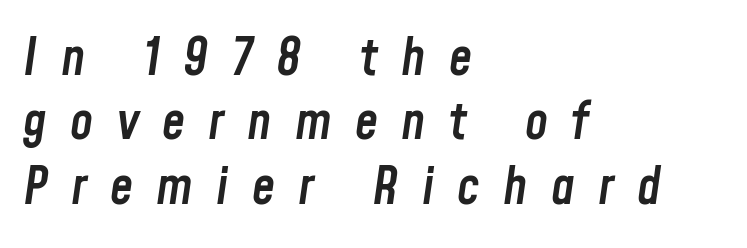
Proportional: the letters do not fall into vertical columns. The lettering tilts uniformly, giving the passage an italic look. What stands out about the letter spacing? Its width — letters are far apart. Slightly chunky letters — semibold, I'd say, not full bold.
